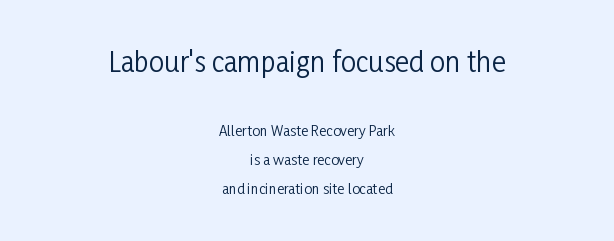
Visually, the top section dominates because its glyphs are scaled up. How would I describe the line gaps? Wide and relaxed. Descenders hang freely into open space. Alignment: centered. The typography opts for an upright posture over an oblique one. Each word holds together tightly as a unit, with standard inter-letter gaps.
